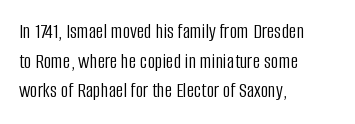
Quick note: underline off. Do the letters lean? They stand straight. The text block is weighted toward the left margin, trailing off unevenly rightward. This rendering leaves character spacing at its baseline value. Vertical spacing — default.
